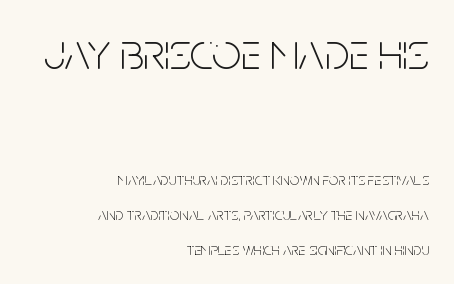
Nope, not italic — everything's standing straight. The rendering shows plain stroke endings on the letterforms — a sans-serif design. These lines are rendered in a variable-pitch font. Stem width sits at or under what a default text font uses. Check under the words: just untouched page.
